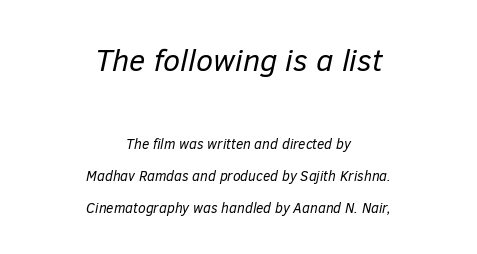
Q: Is the text bold? A: No.
Q: Is the text italic (slanted)? A: Yes, it leans right by about 12 degrees.
Q: Is the text underlined? A: No.
Q: How is the paragraph aligned? A: Centered.
Q: Is the spacing between letters normal or unusually wide? A: Normal.
Q: Is the spacing between lines tight, normal or loose? A: Loose.
Q: Which block of text is set in a larger size, the first (top) or the second (bottom)? A: The first (top) one.
Q: Width (condensed, normal, or wide)? A: Normal.
Q: Stroke contrast? A: Low.
Q: x-height? A: Medium.
Q: Monospaced? A: No.
